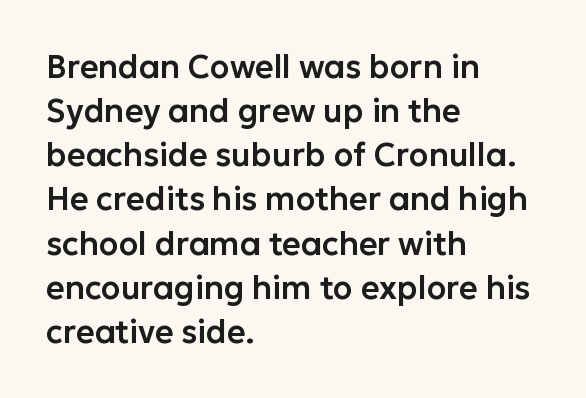
Q: Is the text italic (slanted)? A: No, it is upright.
Q: Is the typeface a serif or a sans-serif typeface? A: Sans-serif.
Q: Is the text underlined? A: No.
Q: How is the paragraph aligned? A: Left-aligned.
Q: Is the spacing between letters normal or unusually wide? A: Normal.
Q: Is the spacing between lines tight, normal or loose? A: Normal.
Q: Width (condensed, normal, or wide)? A: Normal.
Q: Stroke contrast? A: Low.
Q: x-height? A: Medium.
Q: Monospaced? A: No.
